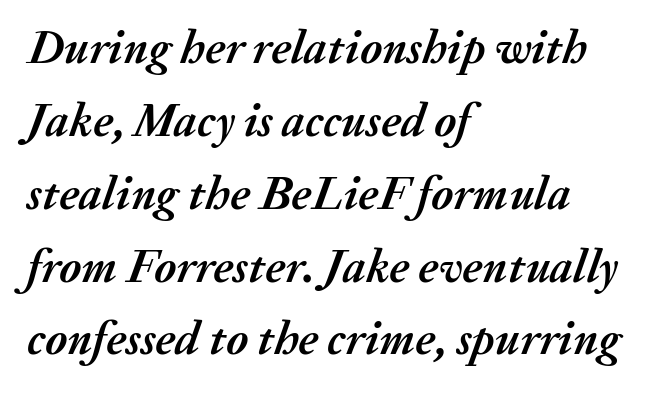
Q: Is the text bold? A: Yes.
Q: Is the text italic (slanted)? A: Yes, it leans right by about 20 degrees.
Q: Is the text underlined? A: No.
Q: How is the paragraph aligned? A: Left-aligned.
Q: Is the spacing between letters normal or unusually wide? A: Normal.
Q: Is the spacing between lines tight, normal or loose? A: Normal.
Q: Width (condensed, normal, or wide)? A: Normal.
Q: Stroke contrast? A: Medium.
Q: x-height? A: Medium.
Q: Monospaced? A: No.
